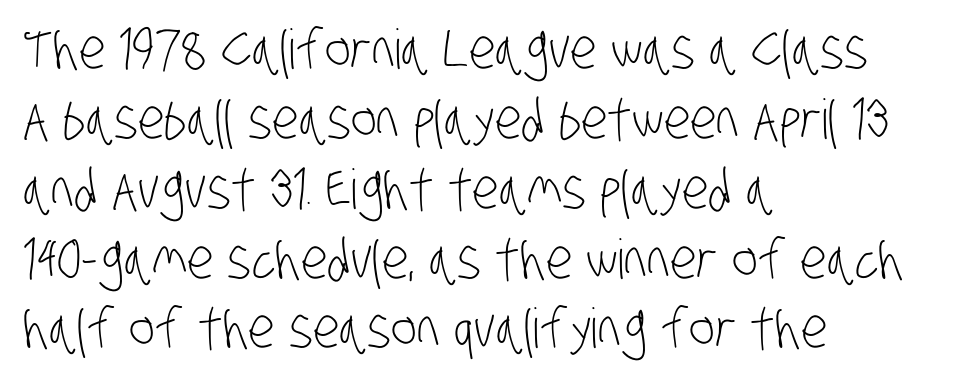
{"serif": "no", "bold": "no", "weight": "light", "width": "condensed", "stroke_contrast": "low", "x_height": "large", "monospaced": "no", "underline": "no", "align": "left", "line_spacing": "normal", "line_spacing_ratio": 1.27, "letter_spacing": "normal", "letter_spacing_em": 0.0, "glyph_px": 55}
